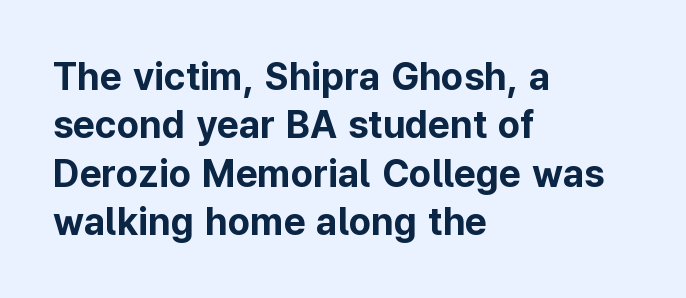
Q: Is the text bold? A: Yes.
Q: Is the text italic (slanted)? A: No, it is upright.
Q: Is the typeface a serif or a sans-serif typeface? A: Sans-serif.
Q: Is the text underlined? A: No.
Q: How is the paragraph aligned? A: Left-aligned.
Q: Is the spacing between letters normal or unusually wide? A: Normal.
Q: Is the spacing between lines tight, normal or loose? A: Normal.
Q: Width (condensed, normal, or wide)? A: Normal.
Q: Stroke contrast? A: Low.
Q: x-height? A: Medium.
Q: Monospaced? A: No.
